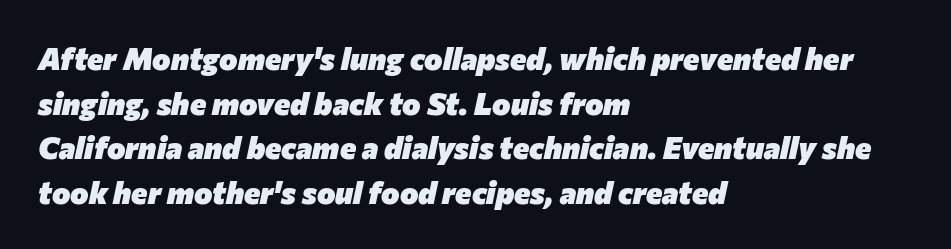
Q: Is the text bold? A: Yes.
Q: Is the text italic (slanted)? A: Yes, it leans right by about 12 degrees.
Q: Is the text underlined? A: No.
Q: How is the paragraph aligned? A: Left-aligned.
Q: Is the spacing between letters normal or unusually wide? A: Normal.
Q: Is the spacing between lines tight, normal or loose? A: Normal.
Q: Width (condensed, normal, or wide)? A: Normal.
Q: Stroke contrast? A: Low.
Q: x-height? A: Medium.
Q: Monospaced? A: No.
